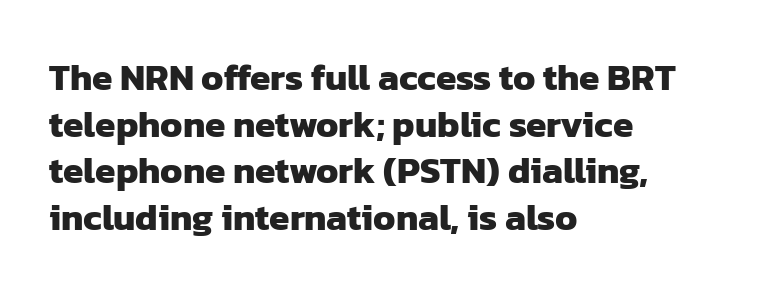
{"serif": "no", "bold": "yes", "weight": "heavy", "width": "normal", "stroke_contrast": "low", "x_height": "medium", "monospaced": "no", "underline": "no", "align": "left", "line_spacing": "normal", "line_spacing_ratio": 1.26, "letter_spacing": "normal", "letter_spacing_em": 0.0, "glyph_px": 37}
